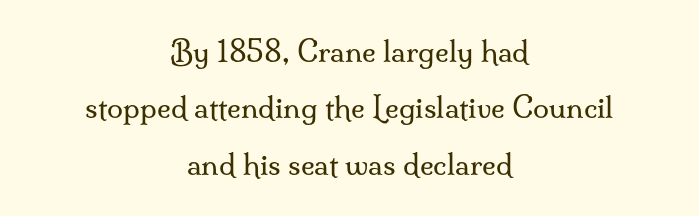
Think standard paragraph weight, or any step lighter than that. Tracking here is standard; glyphs follow each other at the usual distance. You could fit nearly another row in the gap between these rows. Glance below the letters and you will spot only blank space.
